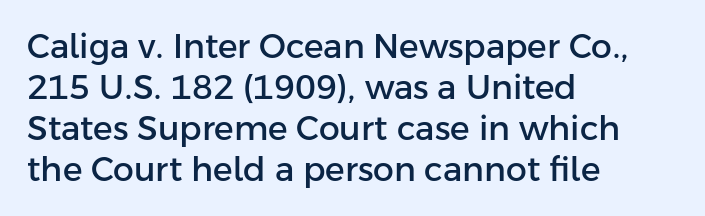
Q: Is the text italic (slanted)? A: No, it is upright.
Q: Is the typeface a serif or a sans-serif typeface? A: Sans-serif.
Q: Is the text underlined? A: No.
Q: How is the paragraph aligned? A: Left-aligned.
Q: Is the spacing between letters normal or unusually wide? A: Normal.
Q: Width (condensed, normal, or wide)? A: Normal.
Q: Stroke contrast? A: Low.
Q: x-height? A: Medium.
Q: Monospaced? A: No.
